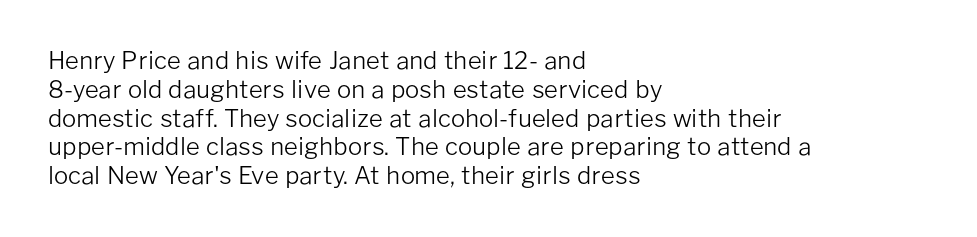
Horizontal alignment here is leftward, the default for most running prose. Is the stroke heavy? The answer is a plain regular-or-lighter. Posture: upright roman. The baseline area is clear. Between one letter and the next there's only the usual sliver of space.
